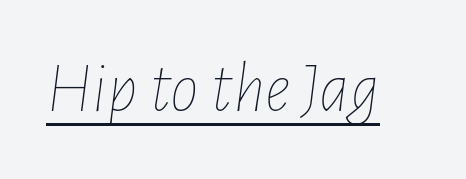
Q: Is the text bold? A: No.
Q: Is the text italic (slanted)? A: Yes, it leans right by about 7 degrees.
Q: Is the text underlined? A: Yes.
Q: Is the spacing between letters normal or unusually wide? A: Normal.
Q: Width (condensed, normal, or wide)? A: Condensed.
Q: Stroke contrast? A: Low.
Q: x-height? A: Medium.
Q: Monospaced? A: No.
